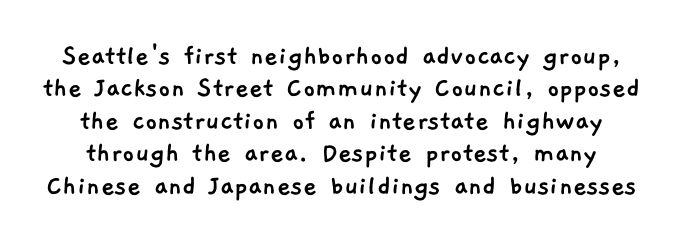
Caption: standard tracking, unaltered. The passage shown is typed in a proportional face where columns would drift. Tightly led — the rows are bunched. These lines are composed in type without serifs. Letters rest on an invisible, unmarked baseline.
